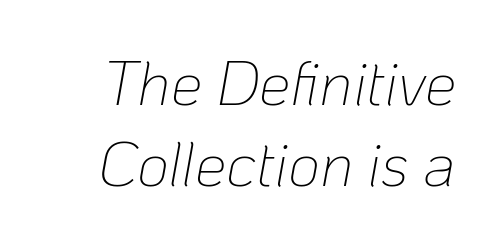
{"italic": "yes", "lean": "right", "slant_degrees": 10, "bold": "no", "weight": "thin", "width": "normal", "stroke_contrast": "low", "x_height": "medium", "monospaced": "no", "underline": "no", "line_spacing": "normal", "line_spacing_ratio": 1.28, "letter_spacing": "normal", "letter_spacing_em": 0.0, "glyph_px": 63}
